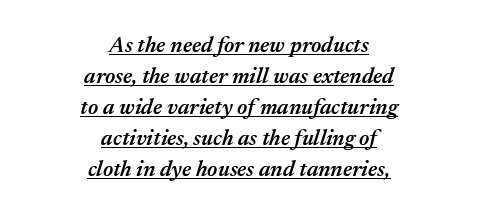
The sample has been set in demibold, a notch under bold. Centered paragraph, ragged on both sides. The text carries the slant typical of an italic or oblique font. These characters rest on top of a visible drawn line. The tracking reads as untouched default to a designer's eye.
